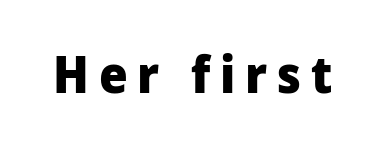
Q: Is the text bold? A: Yes.
Q: Is the text italic (slanted)? A: No, it is upright.
Q: Is the typeface a serif or a sans-serif typeface? A: Sans-serif.
Q: Is the text underlined? A: No.
Q: Width (condensed, normal, or wide)? A: Normal.
Q: Stroke contrast? A: Low.
Q: x-height? A: Medium.
Q: Monospaced? A: No.
